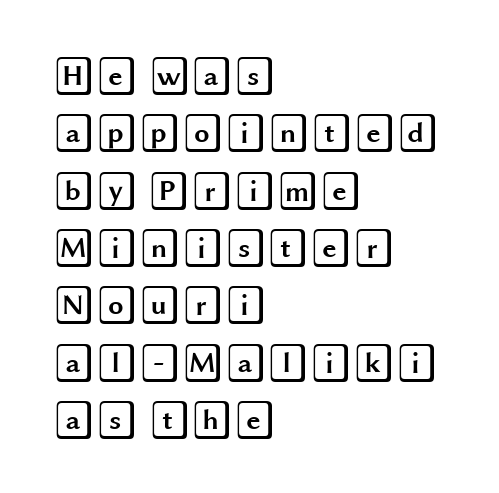
{"italic": "no", "width": "wide", "x_height": "large", "underline": "no", "align": "left", "line_spacing": "normal", "line_spacing_ratio": 1.47, "letter_spacing": "normal", "letter_spacing_em": 0.0, "glyph_px": 39}
